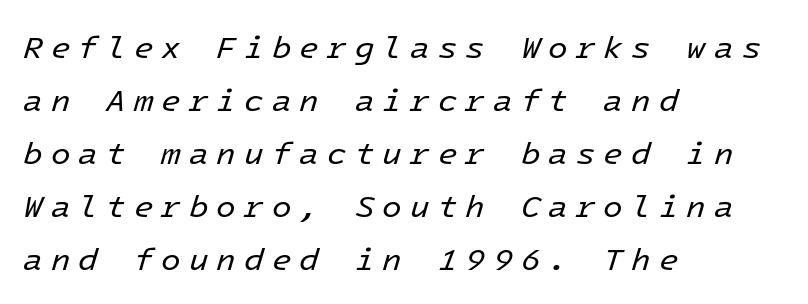
Each new line begins a customary step beneath the previous one. Honestly, the letter spacing is so wide it's the main thing you notice. The space beneath each line is pristine and unruled. The strokes are not fattened; the text isn't bold. The lines in this sample share a left origin and differ only in where they stop.
